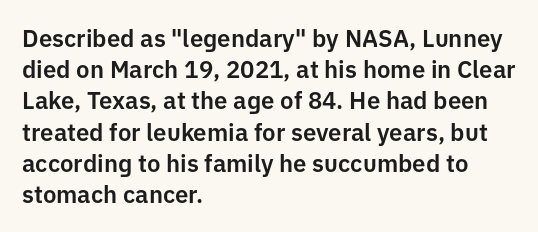
{"italic": "no", "underline": "no", "align": "left", "line_spacing": "normal", "line_spacing_ratio": 1.3, "letter_spacing": "normal", "letter_spacing_em": 0.0, "glyph_px": 24}
